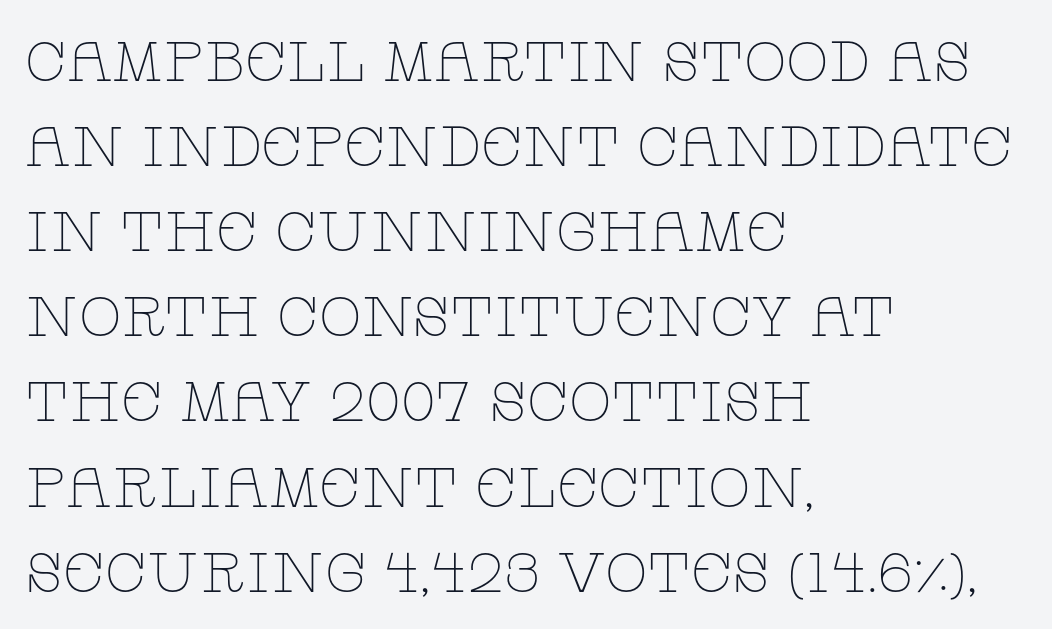
{"serif": "yes", "italic": "no", "bold": "no", "weight": "thin", "width": "wide", "stroke_contrast": "low", "x_height": "large", "monospaced": "no", "underline": "no", "align": "left", "line_spacing": "normal", "line_spacing_ratio": 1.52, "letter_spacing": "normal", "letter_spacing_em": 0.0, "glyph_px": 56}
